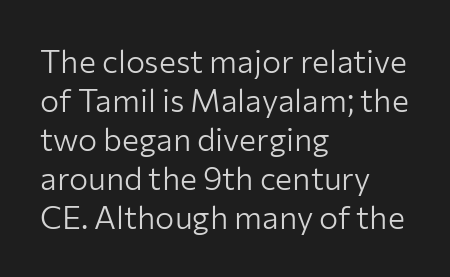
{"serif": "no", "italic": "no", "bold": "no", "weight": "light", "width": "normal", "stroke_contrast": "low", "x_height": "medium", "monospaced": "no", "underline": "no", "align": "left", "line_spacing_ratio": 1.22, "letter_spacing": "normal", "letter_spacing_em": 0.0, "glyph_px": 32}
